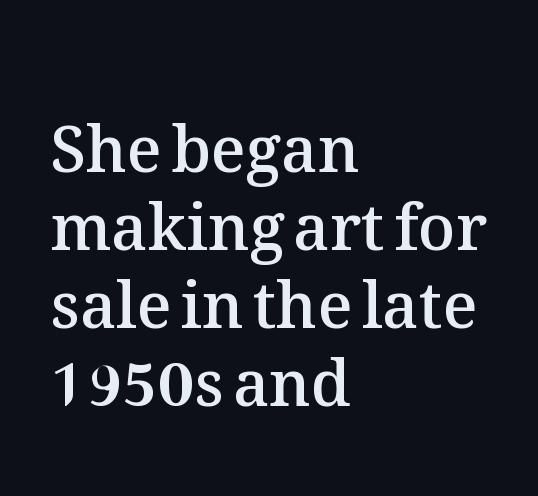
Q: Is the text bold? A: Semi-bold.
Q: Is the text italic (slanted)? A: No, it is upright.
Q: Is the text underlined? A: No.
Q: How is the paragraph aligned? A: Left-aligned.
Q: Is the spacing between letters normal or unusually wide? A: Normal.
Q: Width (condensed, normal, or wide)? A: Normal.
Q: Stroke contrast? A: Medium.
Q: x-height? A: Medium.
Q: Monospaced? A: No.
